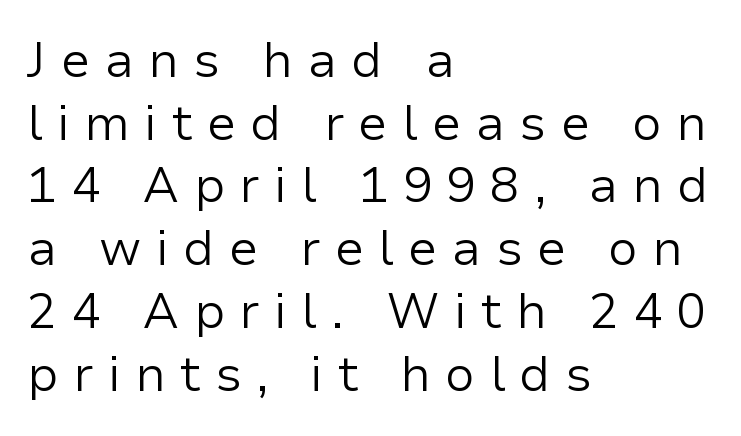
The string is rendered with underlining switched off. No heavy texture on the line: the type isn't bold. The ragged edge is on the right, which tells us the setting is flush left. You could not count columns in this text — the font is proportionally spaced. The letters stand upright; this is a roman face.
